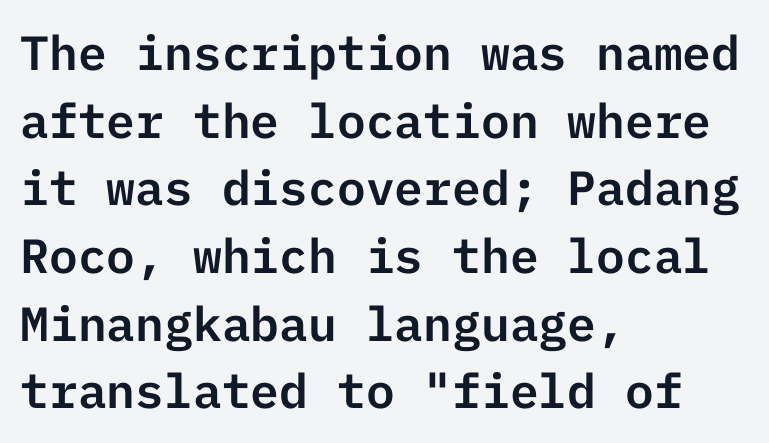
Q: Is the text italic (slanted)? A: No, it is upright.
Q: Is the typeface a serif or a sans-serif typeface? A: Sans-serif.
Q: Is the text underlined? A: No.
Q: How is the paragraph aligned? A: Left-aligned.
Q: Is the spacing between letters normal or unusually wide? A: Normal.
Q: Is the spacing between lines tight, normal or loose? A: Normal.
Q: Width (condensed, normal, or wide)? A: Normal.
Q: Stroke contrast? A: Low.
Q: x-height? A: Medium.
